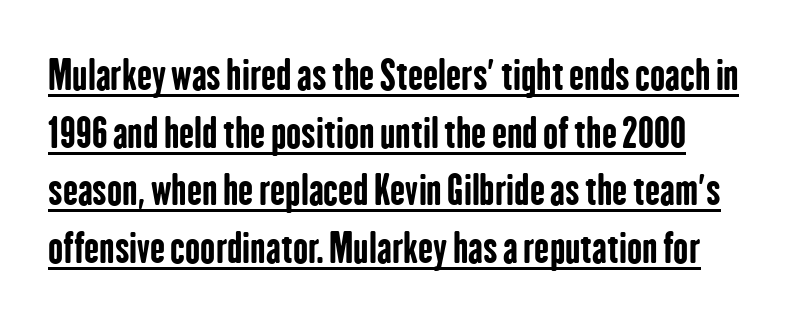
{"serif": "no", "italic": "no", "bold": "yes", "weight": "bold", "width": "condensed", "stroke_contrast": "low", "x_height": "medium", "monospaced": "no", "underline": "yes", "line_spacing": "normal", "line_spacing_ratio": 1.44, "letter_spacing": "normal", "letter_spacing_em": 0.0, "glyph_px": 40}
